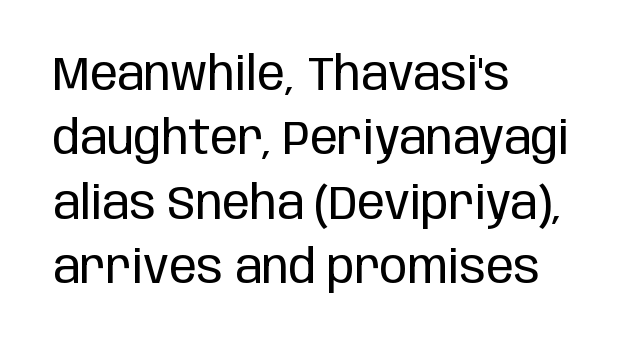
A typesetter would label this face a sans. The line texture is even and compact thanks to regular tracking. The rag falls on the right side of this text block. The vertical gap from one line to the next is medium.
